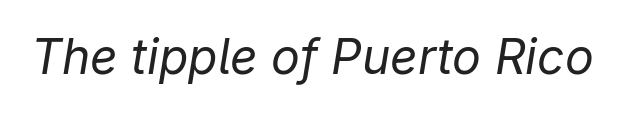
In terms of posture, this sample is oblique. Tracking value appears to be zero — textbook default spacing. The letters advance in unequal steps, a hallmark of proportional type. Think standard paragraph weight, or any step lighter than that. The space beneath each line is pristine and unruled.
